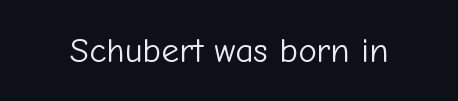
The image shows 35 px light sans-serif type, upright; set normal letter spacing, not underlined; low stroke contrast and a medium x-height.
